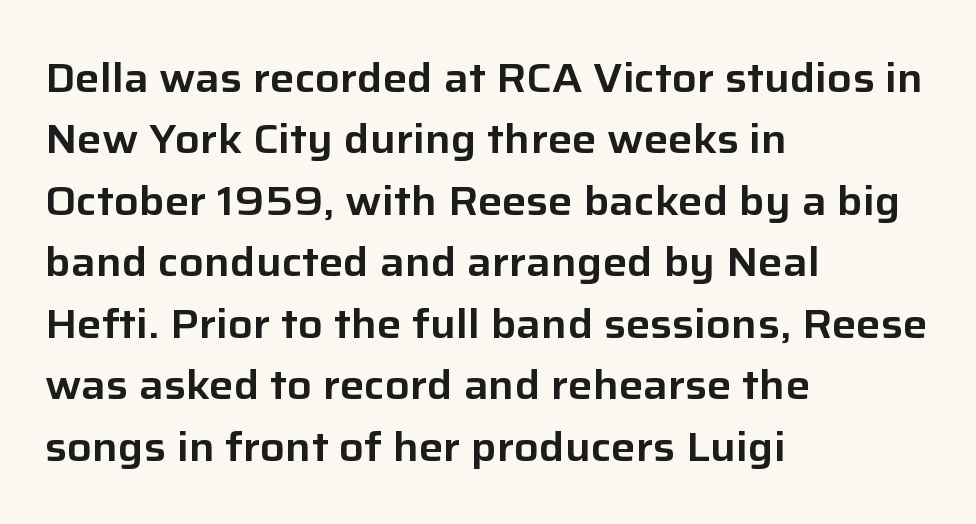
The designer left line spacing at the default. Honestly, there is no underline to notice here at all. These lines were composed using upright roman letters. Does extra space separate the letters? No, they use regular spacing. Where is the straight margin? On the left. Do the characters align in a grid? No, the font is proportional.
